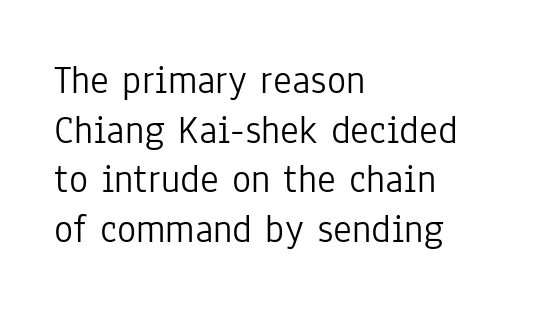
Q: Is the text bold? A: No.
Q: Is the text italic (slanted)? A: No, it is upright.
Q: Is the typeface a serif or a sans-serif typeface? A: Sans-serif.
Q: Is the text underlined? A: No.
Q: How is the paragraph aligned? A: Left-aligned.
Q: Is the spacing between letters normal or unusually wide? A: Normal.
Q: Width (condensed, normal, or wide)? A: Condensed.
Q: Stroke contrast? A: Low.
Q: x-height? A: Medium.
Q: Monospaced? A: No.
